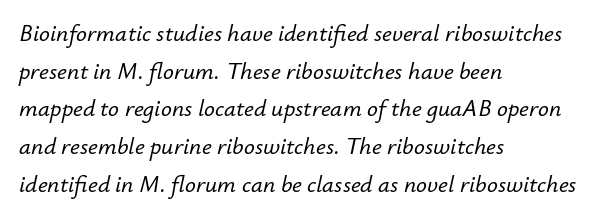
The image shows 24 px text type, italic (leaning right); set left-aligned, normal line spacing (1.57x), normal letter spacing, not underlined.
